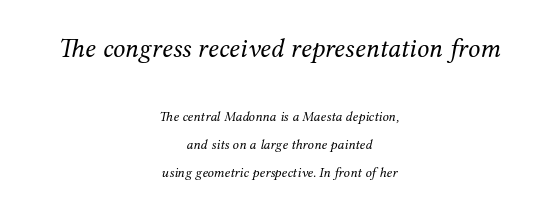
These glyphs show unthickened strokes, regular width or finer. The rendering applies a slant to the glyphs. Honestly, there is no underline to notice here at all. Here the first block reads like a headline and the second like body copy.
